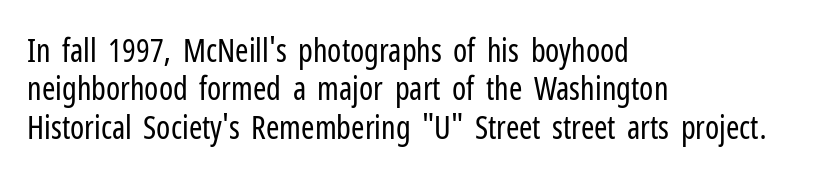
The image shows 32 px regular-weight, condensed sans-serif type, upright; set left-aligned, line spacing 1.2x, normal letter spacing, not underlined; low stroke contrast and a medium x-height.
